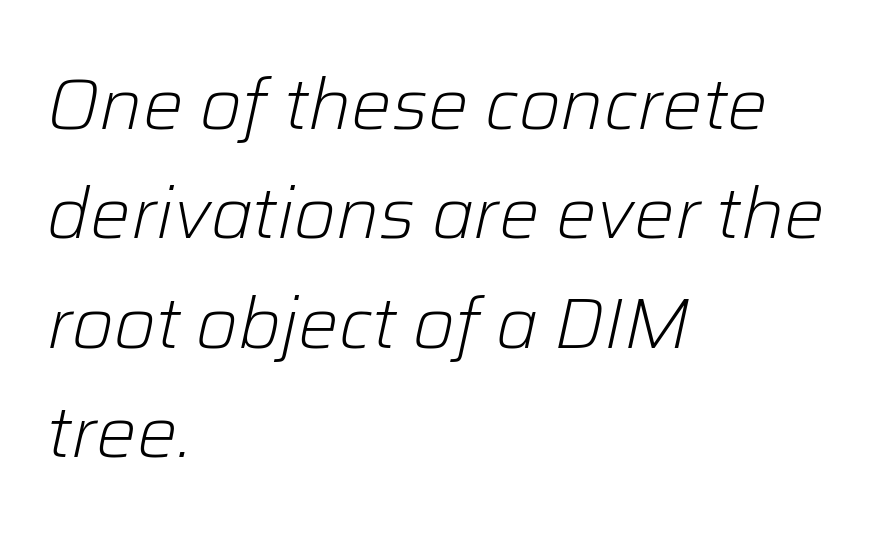
Weight class: somewhere from thin through regular. This rendering leaves character spacing at its baseline value. The setting favours the left margin, as ordinary paragraphs usually do. Interline gaps are of average width in this sample. Observe the lean: these are italic letterforms.
